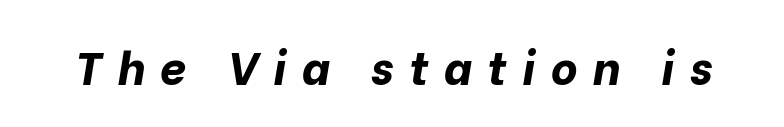
The image shows 46 px bold type, italic (leaning right); set unusually wide letter spacing (+0.33 em), not underlined; low stroke contrast and a medium x-height.
